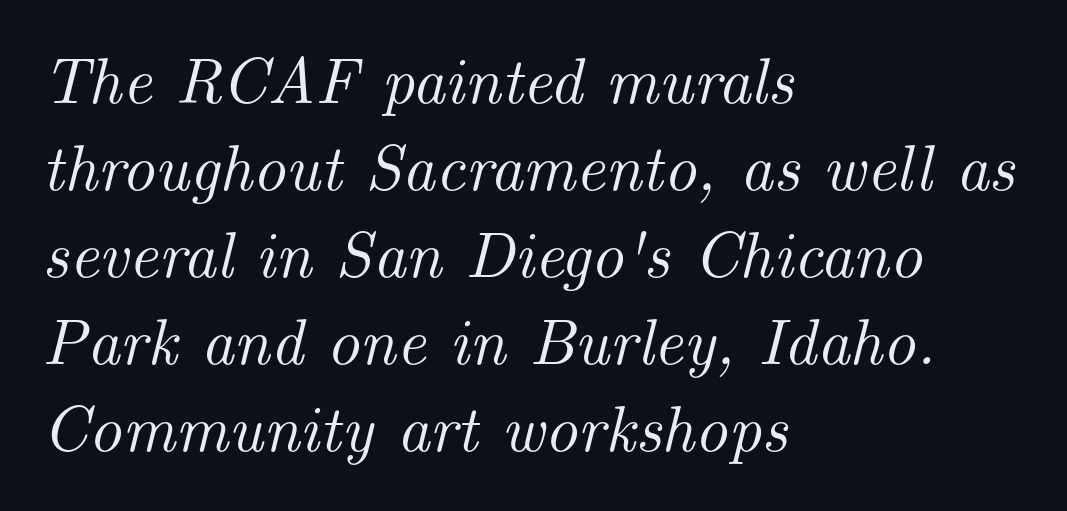
Q: Is the text italic (slanted)? A: Yes, it leans right by about 14 degrees.
Q: Is the typeface a serif or a sans-serif typeface? A: Serif.
Q: Is the text underlined? A: No.
Q: How is the paragraph aligned? A: Left-aligned.
Q: Is the spacing between letters normal or unusually wide? A: Normal.
Q: Is the spacing between lines tight, normal or loose? A: Normal.
Q: Width (condensed, normal, or wide)? A: Normal.
Q: Stroke contrast? A: Medium.
Q: x-height? A: Small.
Q: Monospaced? A: No.
